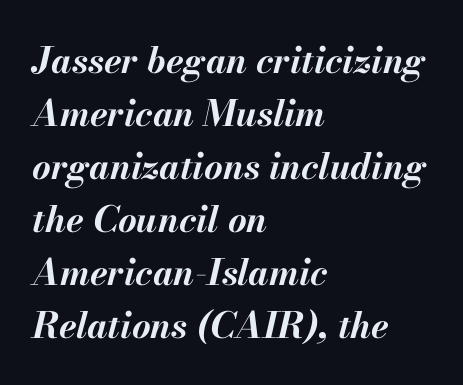
Chunky letters — that's bold for sure. Each row of text sits above clean, open space. These lines are rendered in a variable-pitch font. The paragraph has a hard left edge and a soft right edge.
